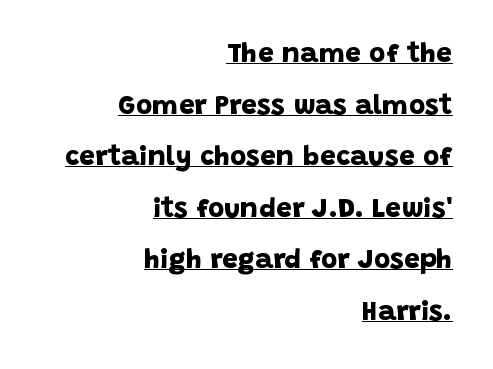
The passage shown is typed in a proportional face where columns would drift. Leftover space on each line is placed entirely before the opening word. The tracking reads as untouched default to a designer's eye. Heavy, bold letterforms. What decoration does the sample have? An underline. Font category for this specimen: sans-serif.
